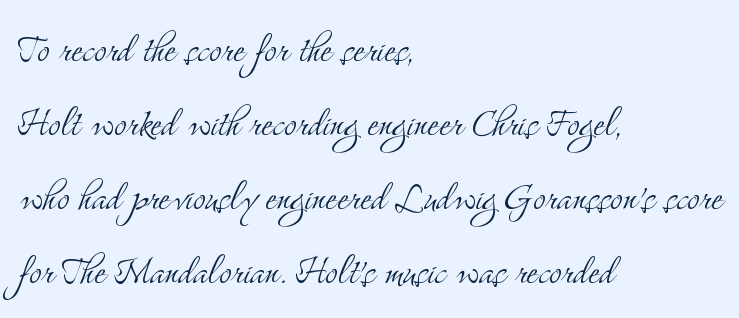
Q: Is the text bold? A: No.
Q: Is the text italic (slanted)? A: Yes.
Q: Is the typeface a serif or a sans-serif typeface? A: Serif.
Q: Is the text underlined? A: No.
Q: How is the paragraph aligned? A: Left-aligned.
Q: Is the spacing between letters normal or unusually wide? A: Normal.
Q: Is the spacing between lines tight, normal or loose? A: Normal.
Q: Width (condensed, normal, or wide)? A: Condensed.
Q: Stroke contrast? A: Medium.
Q: x-height? A: Small.
Q: Monospaced? A: No.
